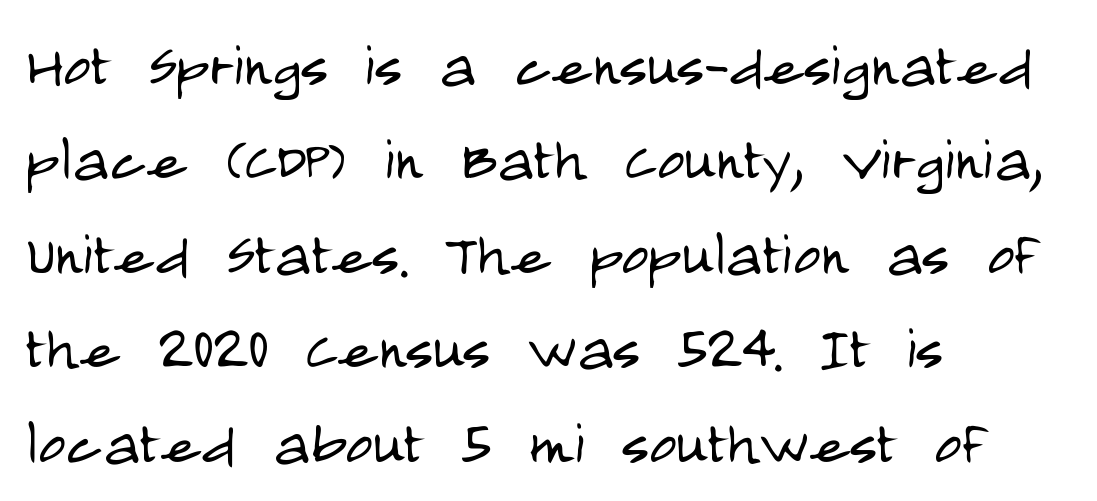
These glyphs show unthickened strokes, regular width or finer. These lines stack with their left ends in a neat column. Successive baselines arrive at the customary interval. There is no visible air inserted between adjacent glyphs.
